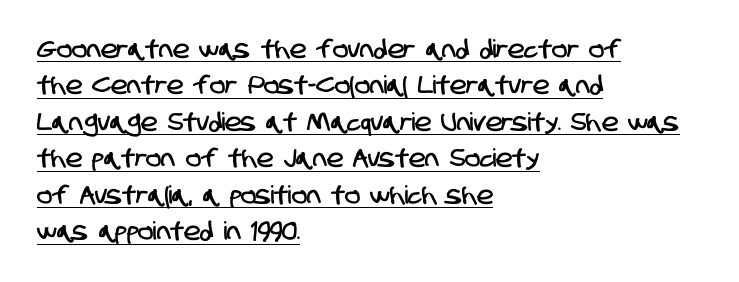
The image shows 25 px text type; set left-aligned, normal line spacing (1.46x), normal letter spacing, underlined.
